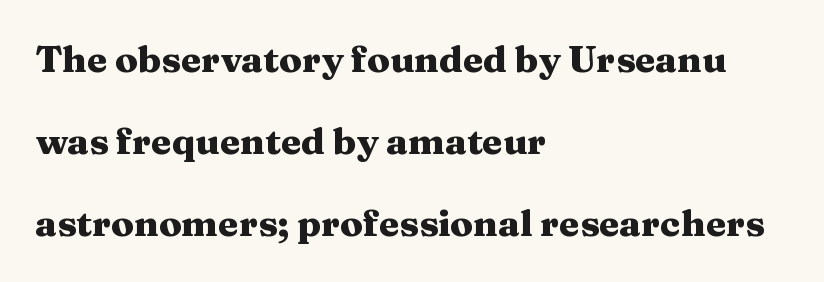
Q: Is the text bold? A: Yes.
Q: Is the text italic (slanted)? A: No, it is upright.
Q: Is the typeface a serif or a sans-serif typeface? A: Serif.
Q: Is the text underlined? A: No.
Q: How is the paragraph aligned? A: Left-aligned.
Q: Is the spacing between letters normal or unusually wide? A: Normal.
Q: Is the spacing between lines tight, normal or loose? A: Loose.
Q: Width (condensed, normal, or wide)? A: Wide.
Q: Stroke contrast? A: Medium.
Q: x-height? A: Medium.
Q: Monospaced? A: No.
